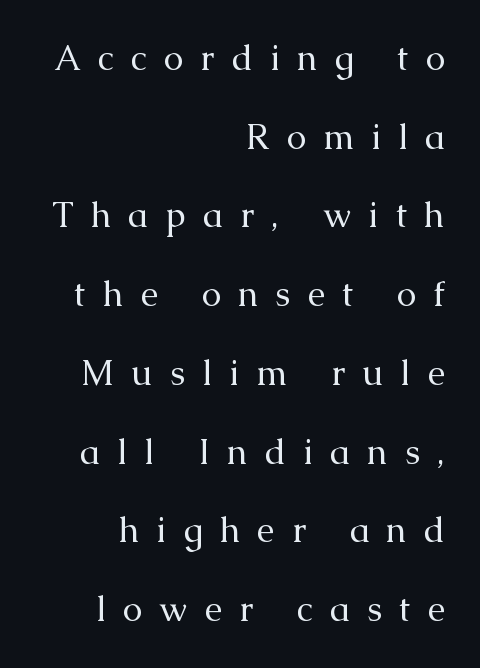
Descenders are the only things crossing below the line. Proportional: the letters do not fall into vertical columns. The compositor pushed each line to the right boundary. Summary of vertical rhythm: relaxed, with wide interline spacing. Each letter's strokes conclude with small projecting serifs. Style check: upright.
